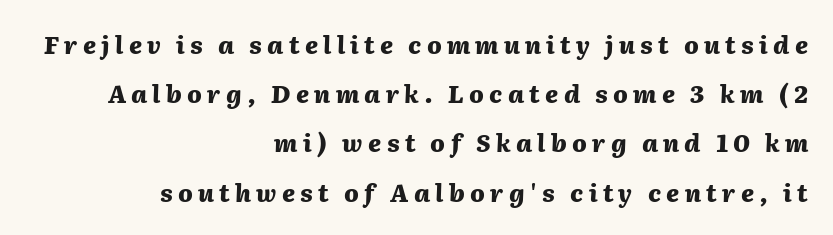
Short and long lines alike share a common ending point at right. Words appear elongated and porous because spacing is wide. You could fit nearly another row in the gap between these rows. Weight: bold. Slant detected: the letters are inclined.
